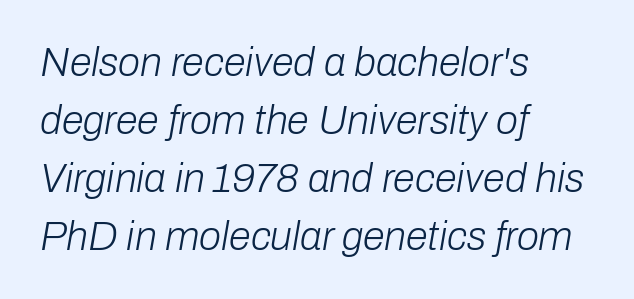
{"italic": "yes", "lean": "right", "slant_degrees": 10, "bold": "no", "weight": "light", "width": "normal", "stroke_contrast": "low", "x_height": "medium", "monospaced": "no", "underline": "no", "align": "left", "line_spacing": "normal", "line_spacing_ratio": 1.45, "letter_spacing": "normal", "letter_spacing_em": 0.0, "glyph_px": 40}
